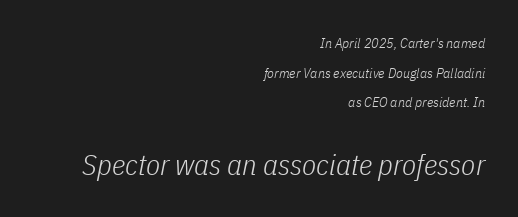
The image shows 29 px light, condensed type, italic (leaning right); set right-aligned, loose line spacing (2.12x), normal letter spacing, not underlined; the second (bottom) block is 2.07x larger; low stroke contrast and a medium x-height.
